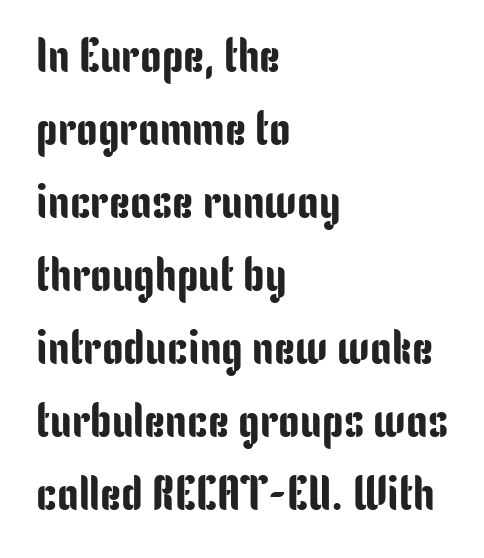
{"serif": "no", "italic": "no", "width": "condensed", "stroke_contrast": "low", "x_height": "medium", "monospaced": "no", "underline": "no", "align": "left", "line_spacing": "normal", "line_spacing_ratio": 1.52, "letter_spacing": "normal", "letter_spacing_em": 0.0, "glyph_px": 48}
